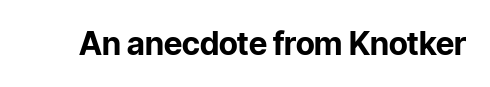
Q: Is the text bold? A: Yes.
Q: Is the text italic (slanted)? A: No, it is upright.
Q: Is the typeface a serif or a sans-serif typeface? A: Sans-serif.
Q: Is the text underlined? A: No.
Q: Is the spacing between letters normal or unusually wide? A: Normal.
Q: Width (condensed, normal, or wide)? A: Normal.
Q: Stroke contrast? A: Low.
Q: x-height? A: Medium.
Q: Monospaced? A: No.
